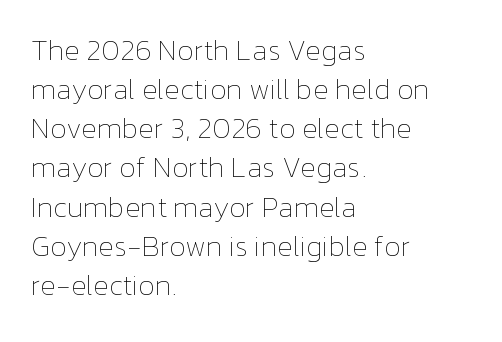
How are the letters spaced? Ordinarily, with no added tracking. Just letters on the line, the space beneath them empty. Interline gaps are of average width in this sample. Which margin do the lines hug? The left one — the right edge is uneven. Is this a fixed-width face? No — the glyphs have proportional, varying widths.
